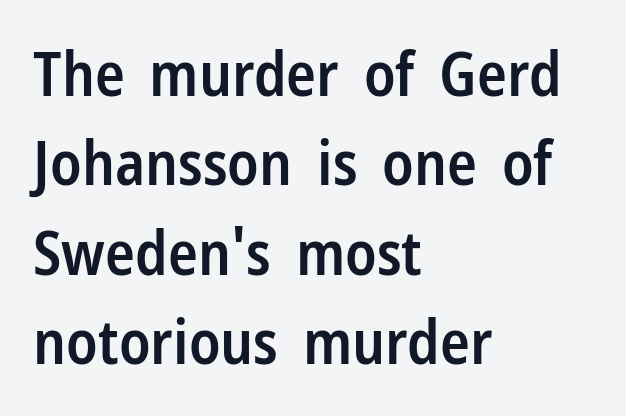
{"serif": "no", "italic": "no", "bold": "semi", "weight": "semibold", "width": "condensed", "stroke_contrast": "low", "x_height": "medium", "monospaced": "no", "underline": "no", "align": "left", "line_spacing": "normal", "line_spacing_ratio": 1.44, "letter_spacing": "normal", "letter_spacing_em": 0.0, "glyph_px": 62}
